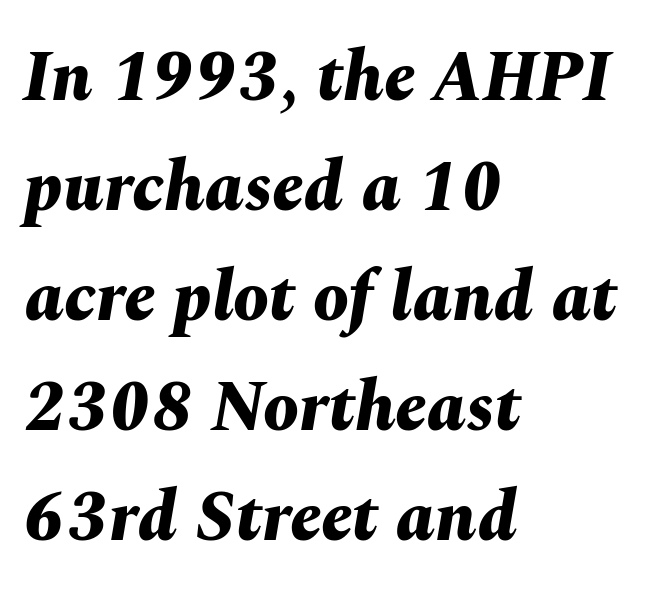
{"italic": "yes", "lean": "right", "slant_degrees": 10, "bold": "yes", "weight": "bold", "width": "normal", "stroke_contrast": "medium", "x_height": "medium", "monospaced": "no", "underline": "no", "align": "left", "line_spacing": "normal", "line_spacing_ratio": 1.55, "letter_spacing": "normal", "letter_spacing_em": 0.0, "glyph_px": 71}
